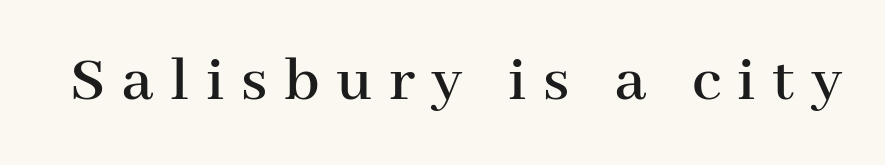
Q: Is the text italic (slanted)? A: No, it is upright.
Q: Is the typeface a serif or a sans-serif typeface? A: Serif.
Q: Is the text underlined? A: No.
Q: Is the spacing between letters normal or unusually wide? A: Unusually wide.
Q: Width (condensed, normal, or wide)? A: Normal.
Q: Stroke contrast? A: High.
Q: x-height? A: Medium.
Q: Monospaced? A: No.
